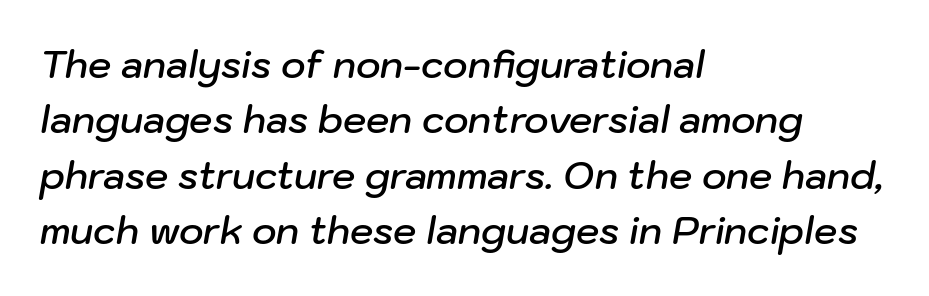
The image shows 37 px semibold type, italic (leaning right); set left-aligned, normal line spacing (1.5x), normal letter spacing, not underlined; low stroke contrast and a medium x-height.
